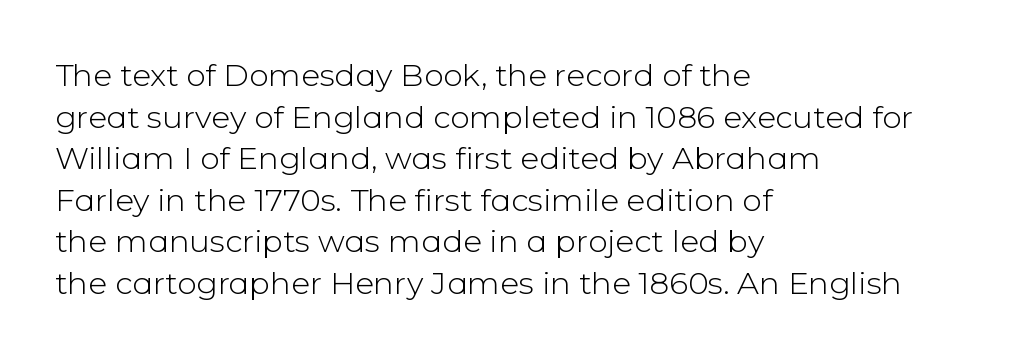
The type is set solid horizontally, with unmodified tracking. Weight: regular or lighter. A student would call this left alignment; a typographer would say flush left, rag right. Observe the absence of serifs on each vertical stroke in this sample. Ordinary non-slanted type is in use. The letters advance in unequal steps, a hallmark of proportional type.
